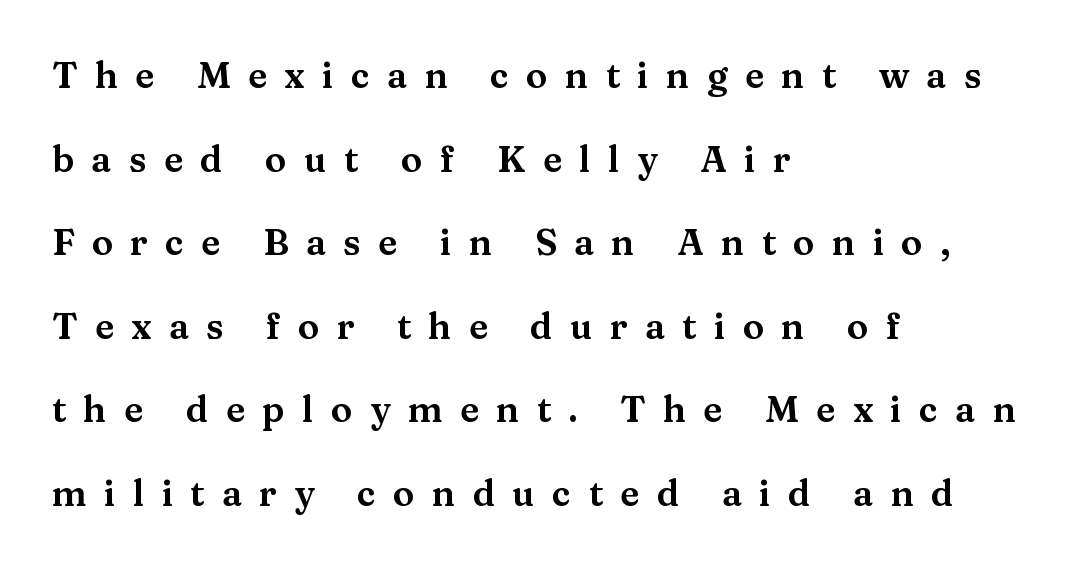
{"serif": "yes", "italic": "no", "width": "wide", "stroke_contrast": "medium", "x_height": "medium", "monospaced": "no", "underline": "no", "align": "left", "line_spacing": "loose", "line_spacing_ratio": 2.32, "letter_spacing": "wide", "letter_spacing_em": 0.48, "glyph_px": 36}
